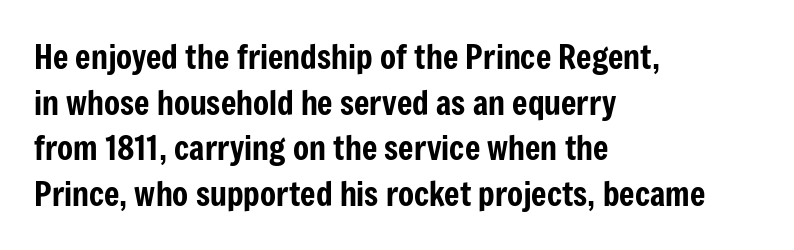
Letterform terminals end flat and unadorned throughout the passage. A classic flush-left, rag-right setting is used for this passage. You could not count columns in this text — the font is proportionally spaced. Check under the words: just untouched page. Notice how the stems are strictly vertical — no italics here.
